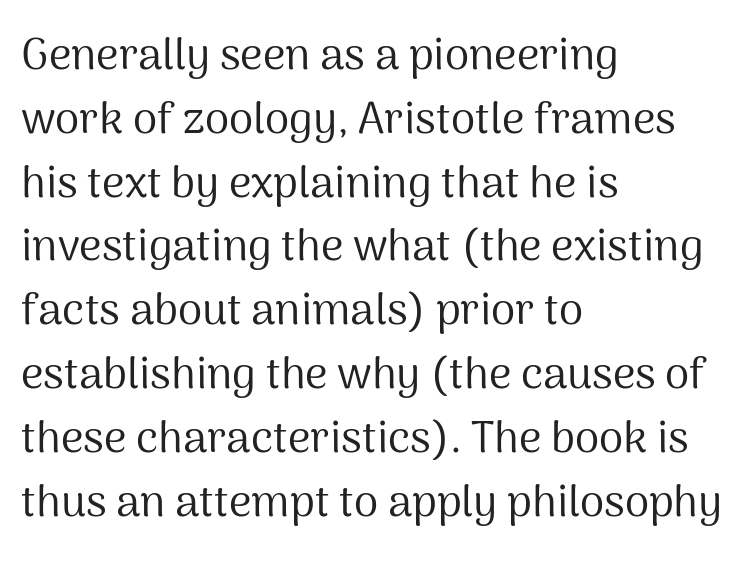
The image shows 44 px regular-weight sans-serif type, upright; set left-aligned, normal line spacing (1.45x), normal letter spacing, not underlined; medium stroke contrast and a medium x-height.
